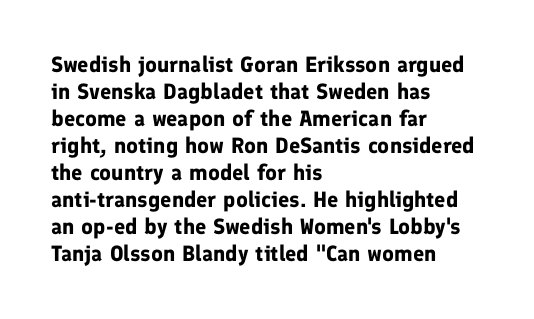
Q: Is the text bold? A: Yes.
Q: Is the text italic (slanted)? A: No, it is upright.
Q: Is the text underlined? A: No.
Q: How is the paragraph aligned? A: Left-aligned.
Q: Is the spacing between letters normal or unusually wide? A: Normal.
